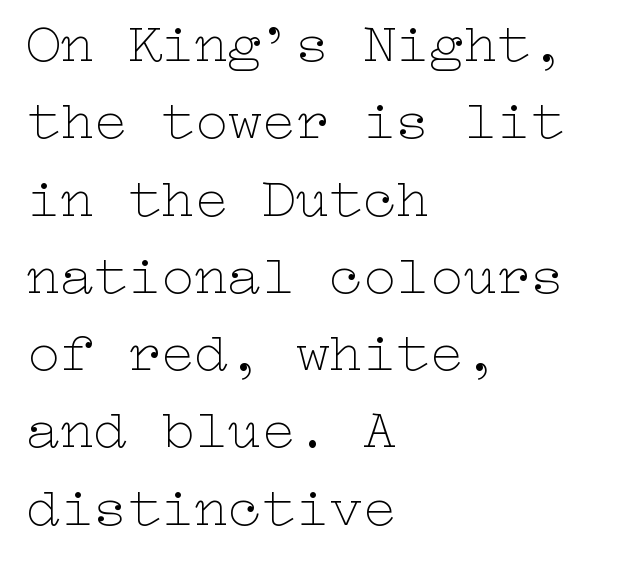
The image shows 56 px thin, wide type, upright; set left-aligned, normal line spacing (1.38x), normal letter spacing, not underlined; low stroke contrast and a medium x-height.
